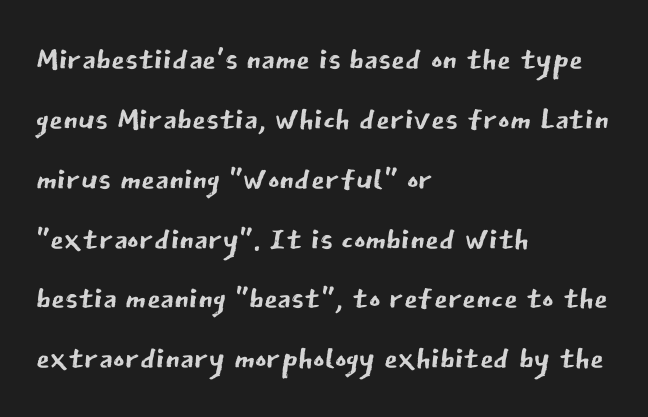
The typeface chosen for these lines omits serifs. The space beneath each line is pristine and unruled. The letterforms sit at book weight or below. Spacing verdict: proportional, widths tailored to each character. Nothing unusual about the tracking: characters are spaced as the font intends.
